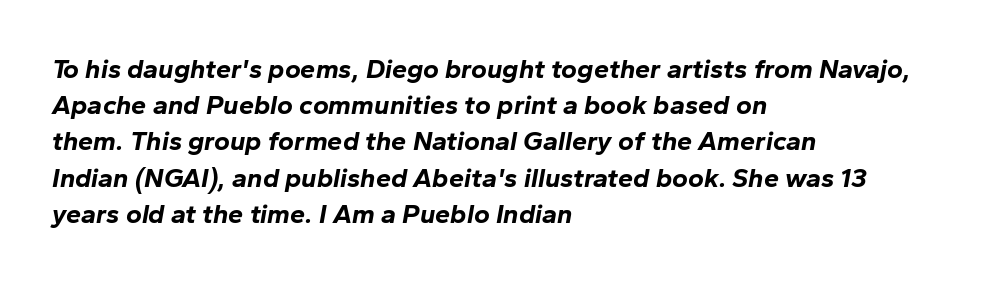
In terms of letterspacing, this is plain default setting. The font is running at its bold setting. This rendering features lettering with no underline. Looking at the ascenders, they clearly lean. The compositor pushed each line to the left boundary.
